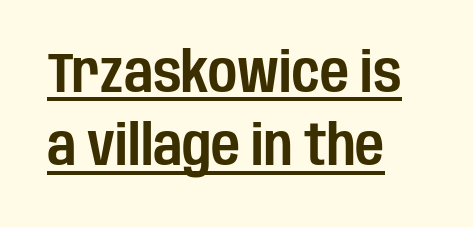
Q: Is the text italic (slanted)? A: No, it is upright.
Q: Is the typeface a serif or a sans-serif typeface? A: Sans-serif.
Q: Is the text underlined? A: Yes.
Q: How is the paragraph aligned? A: Left-aligned.
Q: Is the spacing between letters normal or unusually wide? A: Normal.
Q: Is the spacing between lines tight, normal or loose? A: Normal.
Q: Width (condensed, normal, or wide)? A: Condensed.
Q: Stroke contrast? A: Low.
Q: x-height? A: Large.
Q: Monospaced? A: No.
